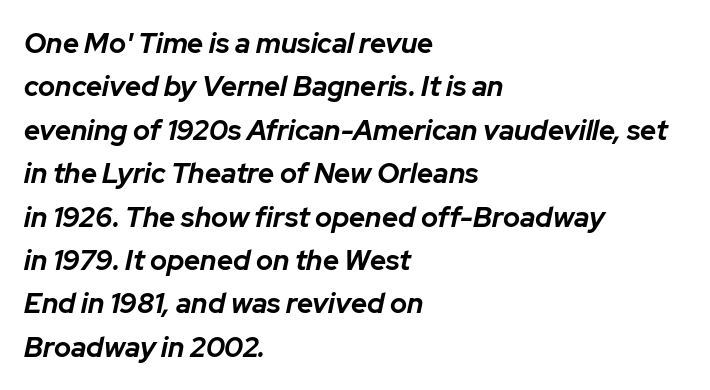
Do the characters align in a grid? No, the font is proportional. Does the weight exceed regular? Yes, all the way to bold. Horizontally, the lines are justified to the leading edge only. Honestly, there is no underline to notice here at all.
